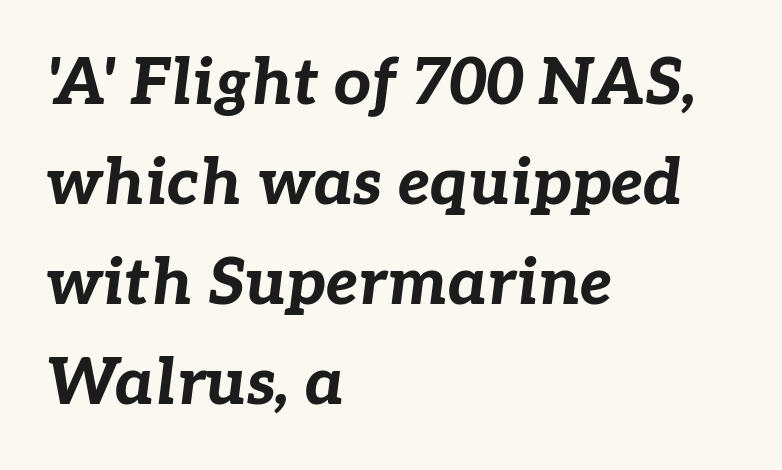
Heft: maximum for text — a bold. How are the letters spaced? Ordinarily, with no added tracking. Every character sits at an angle, as italics do. The string is rendered with underlining switched off.
